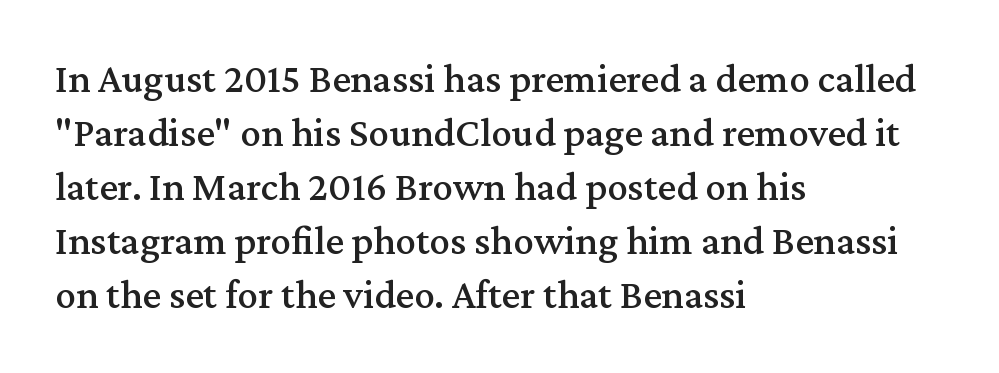
{"serif": "yes", "italic": "no", "width": "normal", "stroke_contrast": "medium", "x_height": "medium", "monospaced": "no", "underline": "no", "align": "left", "line_spacing": "normal", "line_spacing_ratio": 1.32, "letter_spacing": "normal", "letter_spacing_em": 0.0, "glyph_px": 41}
